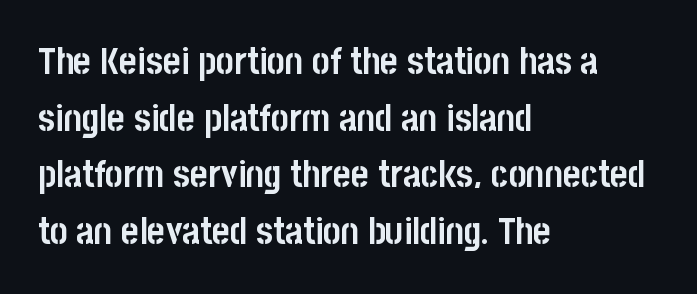
{"serif": "no", "italic": "no", "bold": "yes", "weight": "semibold", "width": "condensed", "stroke_contrast": "low", "x_height": "large", "monospaced": "no", "underline": "no", "align": "left", "line_spacing": "normal", "line_spacing_ratio": 1.49, "letter_spacing": "normal", "letter_spacing_em": 0.0, "glyph_px": 38}
